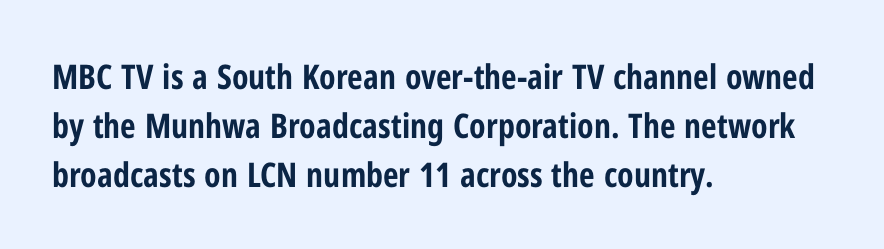
The image shows 34 px bold, condensed sans-serif type, upright; set left-aligned, normal line spacing (1.44x), normal letter spacing, not underlined; low stroke contrast and a medium x-height.
